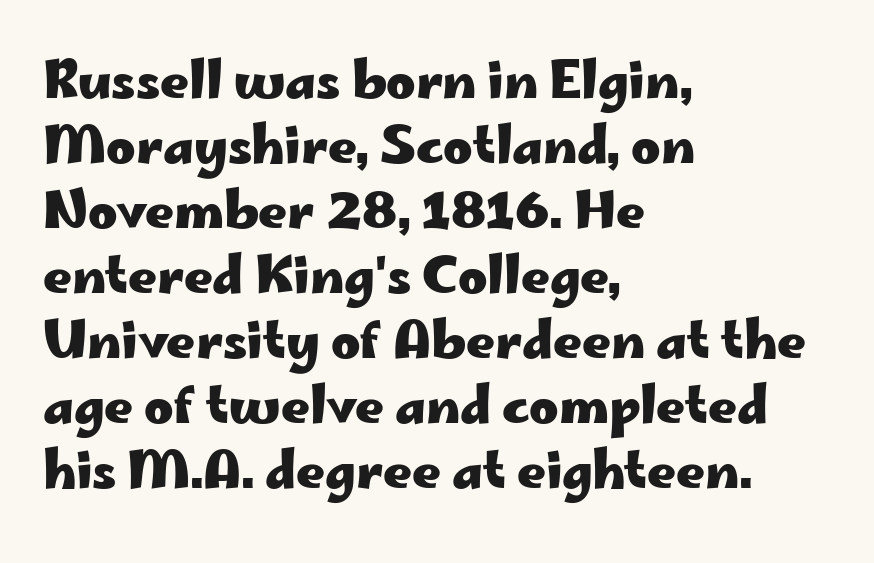
This sample has the flowing, uneven cadence of proportional lettering. Is the block centered? No — it sits flush against the left margin. What weight is shown? A full bold with thick strokes. The passage shown is not underscored anywhere.
